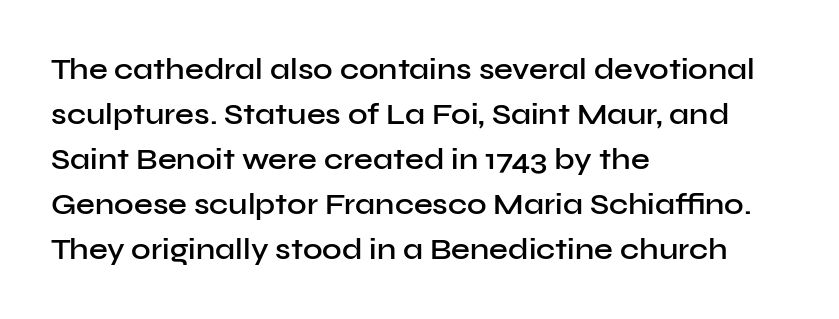
The image shows 30 px semibold sans-serif type, upright; set left-aligned, normal line spacing (1.5x), normal letter spacing, not underlined; low stroke contrast and a medium x-height.
